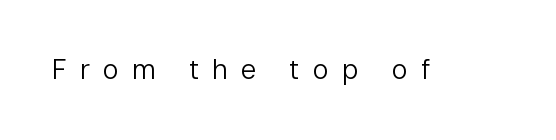
{"italic": "no", "bold": "no", "underline": "no", "letter_spacing": "wide", "letter_spacing_em": 0.48, "glyph_px": 27}
